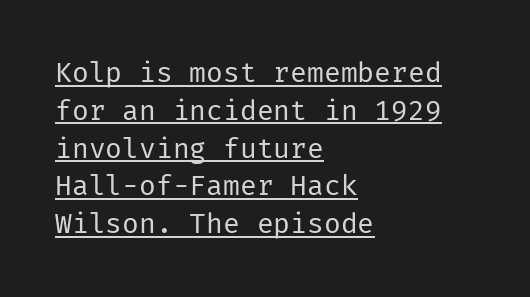
Q: Is the text bold? A: No.
Q: Is the text italic (slanted)? A: No, it is upright.
Q: Is the typeface a serif or a sans-serif typeface? A: Sans-serif.
Q: Is the text underlined? A: Yes.
Q: How is the paragraph aligned? A: Left-aligned.
Q: Is the spacing between letters normal or unusually wide? A: Normal.
Q: Is the spacing between lines tight, normal or loose? A: Normal.
Q: Width (condensed, normal, or wide)? A: Normal.
Q: Stroke contrast? A: Low.
Q: x-height? A: Medium.
